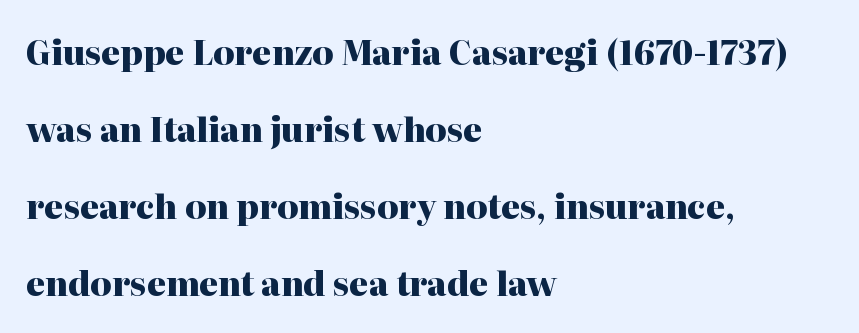
The image shows 33 px heavy serif type, upright; set left-aligned, loose line spacing (2.33x), normal letter spacing, not underlined; high stroke contrast and a medium x-height.
